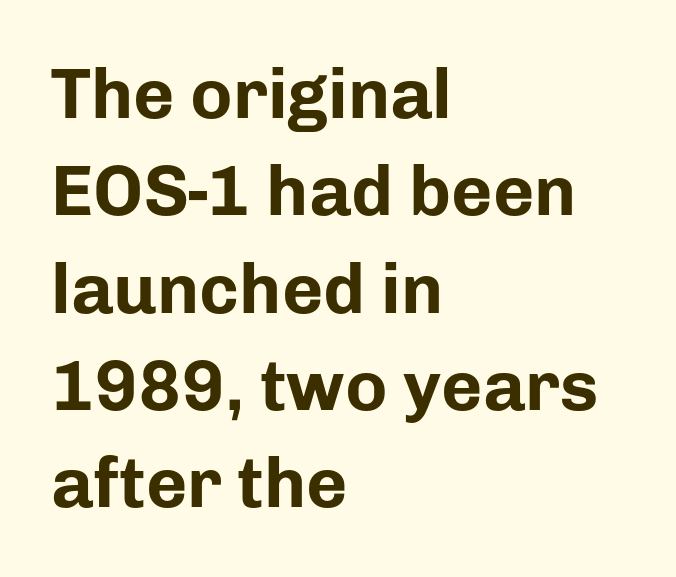
The rag falls on the right side of this text block. Serif or sans? Sans — the stroke terminals are bare. Heft: maximum for text — a bold. Is there any slant? The stems are plumb. The gap between lines stays unmarked. A typesetter would call this proportional, since set widths differ per character.
